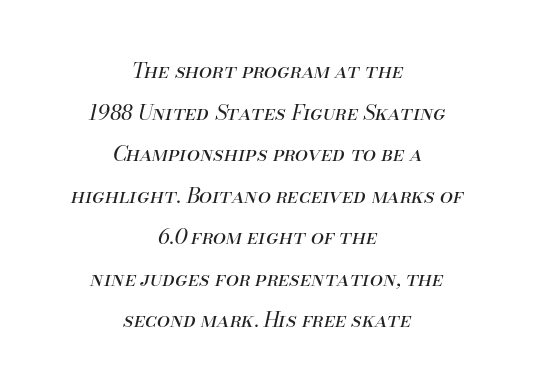
{"italic": "yes", "lean": "right", "slant_degrees": 13, "bold": "no", "underline": "no", "align": "center", "line_spacing": "loose", "line_spacing_ratio": 1.98, "letter_spacing": "normal", "letter_spacing_em": 0.0, "glyph_px": 21}
